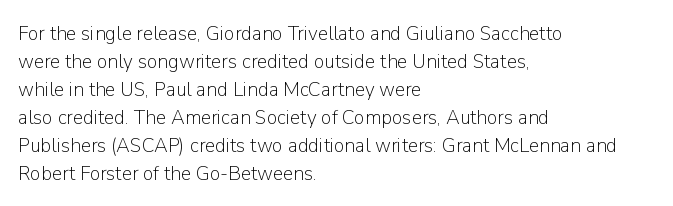
{"italic": "no", "bold": "no", "underline": "no", "align": "left", "line_spacing": "normal", "line_spacing_ratio": 1.33, "letter_spacing": "normal", "letter_spacing_em": 0.0, "glyph_px": 21}
